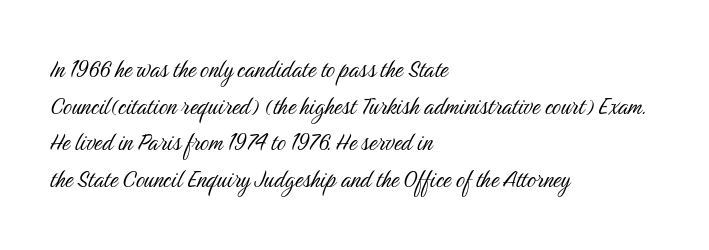
Character widths vary here, with narrow letters taking less room than wide ones. Clear beneath every line of the passage. Stroke thickness stays within the range of a standard reading face or lighter. All the whitespace from short lines collects on the right. This sample keeps an unexceptional amount of space between lines. Each letter's strokes conclude bluntly, with no projecting serifs.
